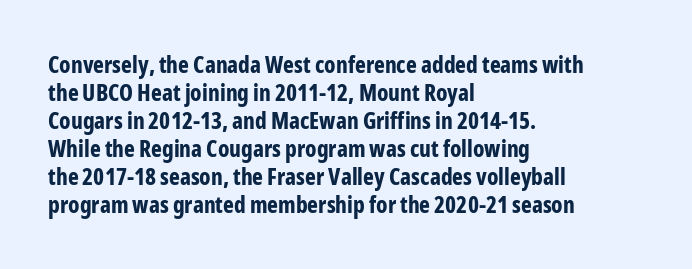
Look at the stroke-to-counter ratio: heavy, a bold. Ordinary non-slanted type is in use. The baseline area is clear. The setting favours the left margin, as ordinary paragraphs usually do. Look at the tracking — it's just the regular setting, nothing added.
